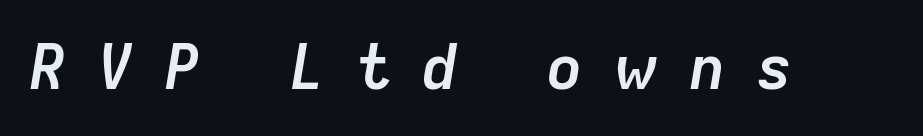
{"italic": "yes", "lean": "right", "slant_degrees": 9, "bold": "yes", "weight": "semibold", "width": "normal", "stroke_contrast": "low", "x_height": "medium", "monospaced": "no", "underline": "no", "letter_spacing": "wide", "letter_spacing_em": 0.48, "glyph_px": 62}
